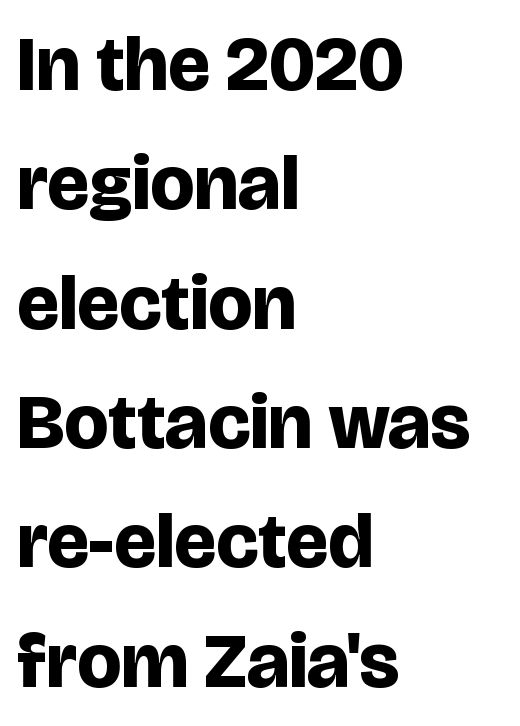
Q: Is the text bold? A: Yes.
Q: Is the text italic (slanted)? A: No, it is upright.
Q: Is the typeface a serif or a sans-serif typeface? A: Sans-serif.
Q: Is the text underlined? A: No.
Q: How is the paragraph aligned? A: Left-aligned.
Q: Is the spacing between letters normal or unusually wide? A: Normal.
Q: Is the spacing between lines tight, normal or loose? A: Normal.
Q: Width (condensed, normal, or wide)? A: Normal.
Q: Stroke contrast? A: Low.
Q: x-height? A: Large.
Q: Monospaced? A: No.
